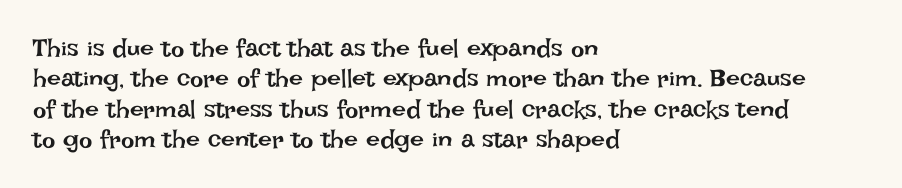
Nope, not italic — everything's standing straight. Only glyphs here, with clear space below each row. Leftover space on each line is placed entirely after the last word. The gaps between neighbouring characters are ordinary and unremarkable. A light-to-regular cut is what we see here.
